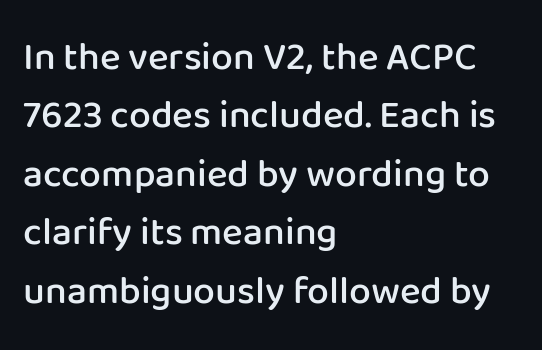
{"serif": "no", "italic": "no", "bold": "semi", "weight": "semibold", "width": "normal", "stroke_contrast": "low", "x_height": "medium", "monospaced": "no", "underline": "no", "align": "left", "line_spacing": "normal", "line_spacing_ratio": 1.5, "letter_spacing": "normal", "letter_spacing_em": 0.0, "glyph_px": 39}
